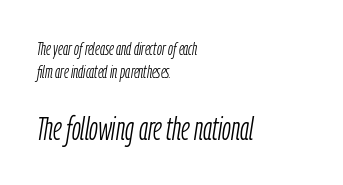
Q: Is the text bold? A: No.
Q: Is the text italic (slanted)? A: Yes, it leans right by about 9 degrees.
Q: Is the text underlined? A: No.
Q: How is the paragraph aligned? A: Left-aligned.
Q: Is the spacing between letters normal or unusually wide? A: Normal.
Q: Is the spacing between lines tight, normal or loose? A: Normal.
Q: Which block of text is set in a larger size, the first (top) or the second (bottom)? A: The second (bottom) one.
Q: Width (condensed, normal, or wide)? A: Condensed.
Q: Stroke contrast? A: Low.
Q: x-height? A: Medium.
Q: Monospaced? A: No.
